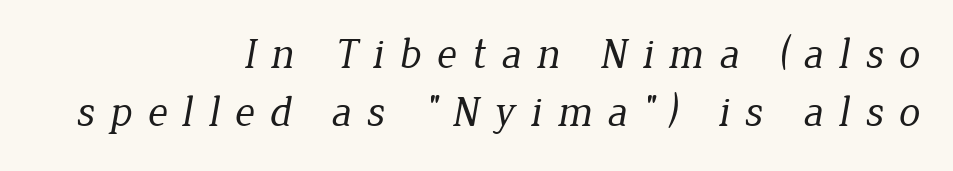
{"serif": "yes", "bold": "no", "weight": "regular", "width": "normal", "stroke_contrast": "low", "x_height": "medium", "monospaced": "no", "underline": "no", "align": "right", "line_spacing": "normal", "line_spacing_ratio": 1.36, "letter_spacing": "wide", "letter_spacing_em": 0.35, "glyph_px": 43}
